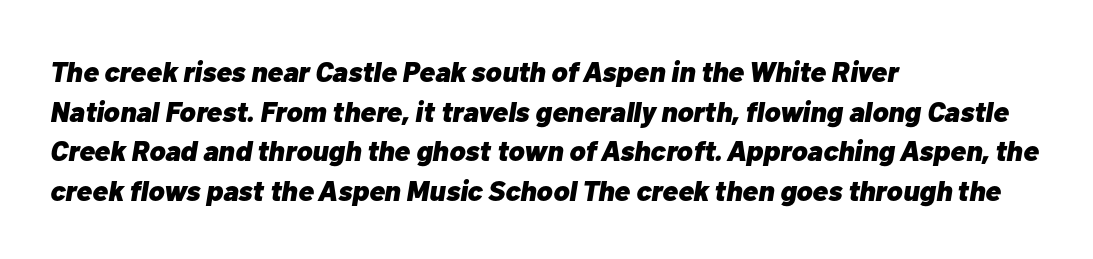
Q: Is the text bold? A: Yes.
Q: Is the text italic (slanted)? A: Yes, it leans right by about 10 degrees.
Q: Is the text underlined? A: No.
Q: How is the paragraph aligned? A: Left-aligned.
Q: Is the spacing between letters normal or unusually wide? A: Normal.
Q: Is the spacing between lines tight, normal or loose? A: Normal.
Q: Width (condensed, normal, or wide)? A: Normal.
Q: Stroke contrast? A: Low.
Q: x-height? A: Medium.
Q: Monospaced? A: No.
